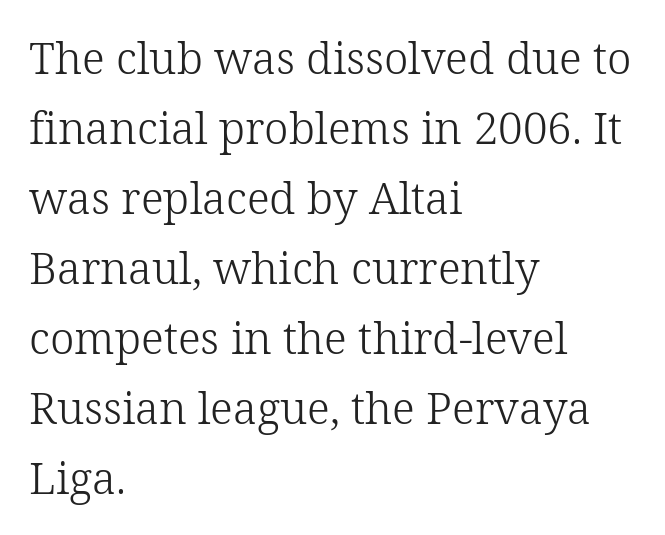
Q: Is the text bold? A: No.
Q: Is the text italic (slanted)? A: No, it is upright.
Q: Is the typeface a serif or a sans-serif typeface? A: Serif.
Q: Is the text underlined? A: No.
Q: How is the paragraph aligned? A: Left-aligned.
Q: Is the spacing between letters normal or unusually wide? A: Normal.
Q: Is the spacing between lines tight, normal or loose? A: Normal.
Q: Width (condensed, normal, or wide)? A: Normal.
Q: Stroke contrast? A: Low.
Q: x-height? A: Medium.
Q: Monospaced? A: No.
